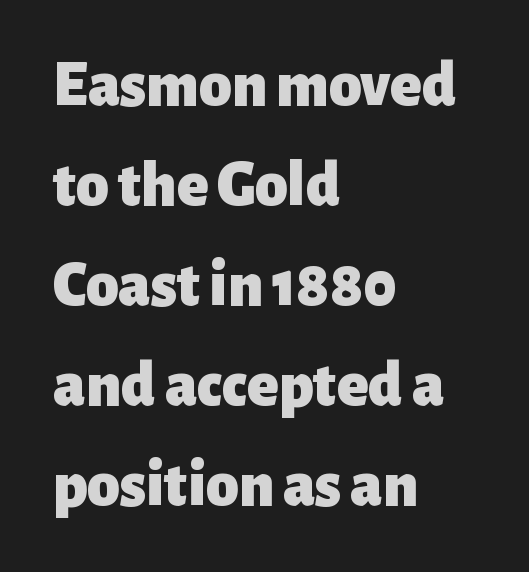
{"serif": "no", "italic": "no", "bold": "yes", "weight": "heavy", "width": "normal", "stroke_contrast": "low", "x_height": "medium", "monospaced": "no", "underline": "no", "align": "left", "line_spacing": "normal", "line_spacing_ratio": 1.54, "letter_spacing": "normal", "letter_spacing_em": 0.0, "glyph_px": 65}
